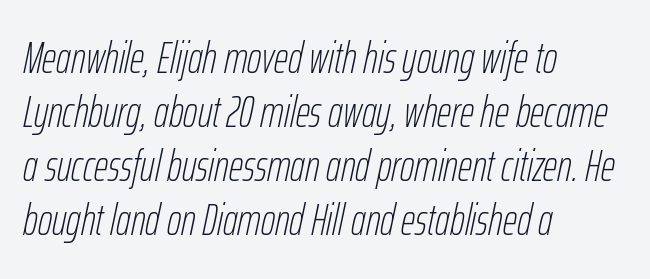
Underline: absent. Summary of weight: not heavy and not bold. The letters are slanted; this is an italic face. Here the glyphs are tracked normally, forming tight word shapes. Think of a printed novel: that variable character pitch is what you see here.
